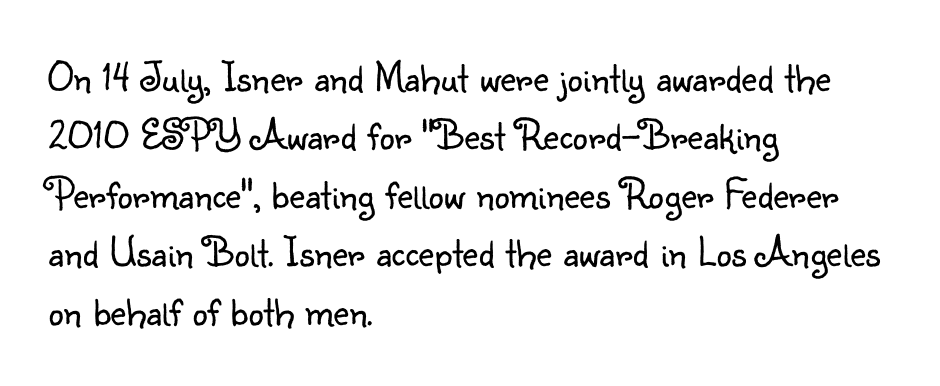
Q: Is the text bold? A: No.
Q: Is the text italic (slanted)? A: No, it is upright.
Q: Is the typeface a serif or a sans-serif typeface? A: Sans-serif.
Q: Is the text underlined? A: No.
Q: How is the paragraph aligned? A: Left-aligned.
Q: Is the spacing between letters normal or unusually wide? A: Normal.
Q: Is the spacing between lines tight, normal or loose? A: Normal.
Q: Width (condensed, normal, or wide)? A: Normal.
Q: Stroke contrast? A: Low.
Q: x-height? A: Small.
Q: Monospaced? A: No.
